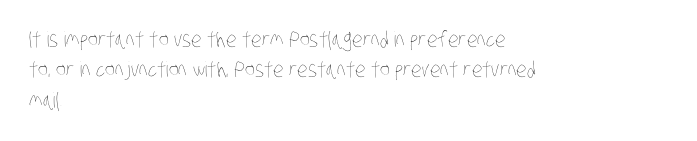
{"bold": "no", "underline": "no", "align": "left", "line_spacing": "normal", "line_spacing_ratio": 1.45, "letter_spacing": "normal", "letter_spacing_em": 0.0, "glyph_px": 21}
